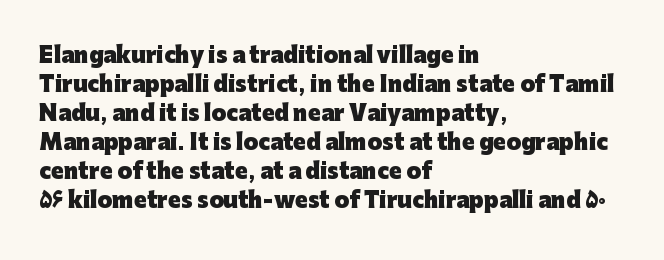
The image shows 21 px bold type, upright; set left-aligned, normal line spacing (1.38x), normal letter spacing, not underlined.
